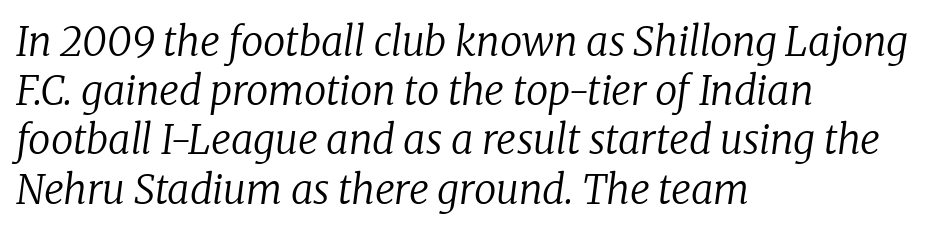
Q: Is the text bold? A: No.
Q: Is the text italic (slanted)? A: Yes, it leans right by about 8 degrees.
Q: Is the typeface a serif or a sans-serif typeface? A: Serif.
Q: Is the text underlined? A: No.
Q: How is the paragraph aligned? A: Left-aligned.
Q: Is the spacing between letters normal or unusually wide? A: Normal.
Q: Width (condensed, normal, or wide)? A: Normal.
Q: Stroke contrast? A: Low.
Q: x-height? A: Medium.
Q: Monospaced? A: No.
